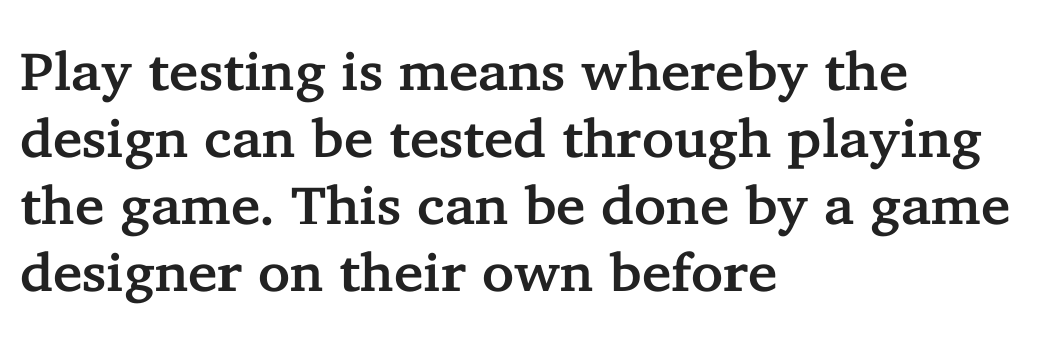
The image shows 54 px serif type, upright; set left-aligned, line spacing 1.24x, normal letter spacing, not underlined; low stroke contrast and a medium x-height.
